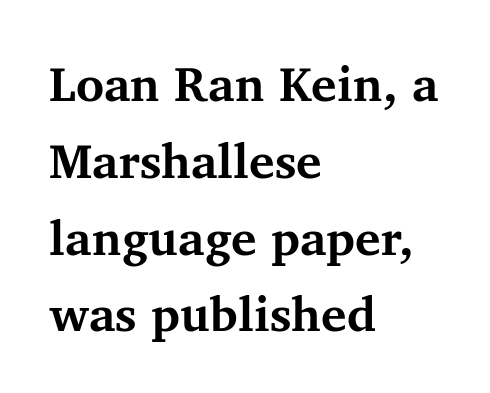
Q: Is the text bold? A: Yes.
Q: Is the text italic (slanted)? A: No, it is upright.
Q: Is the typeface a serif or a sans-serif typeface? A: Serif.
Q: Is the text underlined? A: No.
Q: How is the paragraph aligned? A: Left-aligned.
Q: Is the spacing between letters normal or unusually wide? A: Normal.
Q: Is the spacing between lines tight, normal or loose? A: Normal.
Q: Width (condensed, normal, or wide)? A: Normal.
Q: Stroke contrast? A: Medium.
Q: x-height? A: Medium.
Q: Monospaced? A: No.
